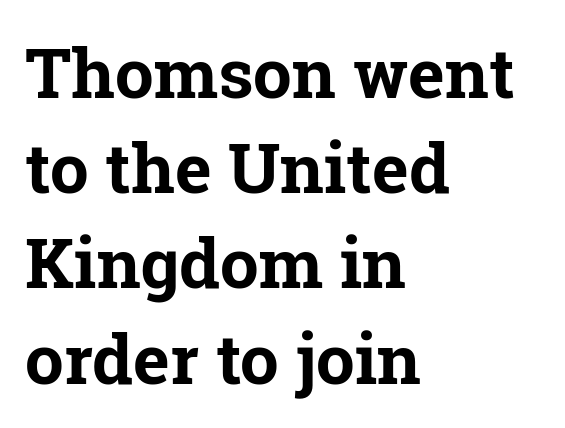
Q: Is the text bold? A: Yes.
Q: Is the text italic (slanted)? A: No, it is upright.
Q: Is the typeface a serif or a sans-serif typeface? A: Serif.
Q: Is the text underlined? A: No.
Q: How is the paragraph aligned? A: Left-aligned.
Q: Is the spacing between letters normal or unusually wide? A: Normal.
Q: Is the spacing between lines tight, normal or loose? A: Normal.
Q: Width (condensed, normal, or wide)? A: Normal.
Q: Stroke contrast? A: Low.
Q: x-height? A: Medium.
Q: Monospaced? A: No.
